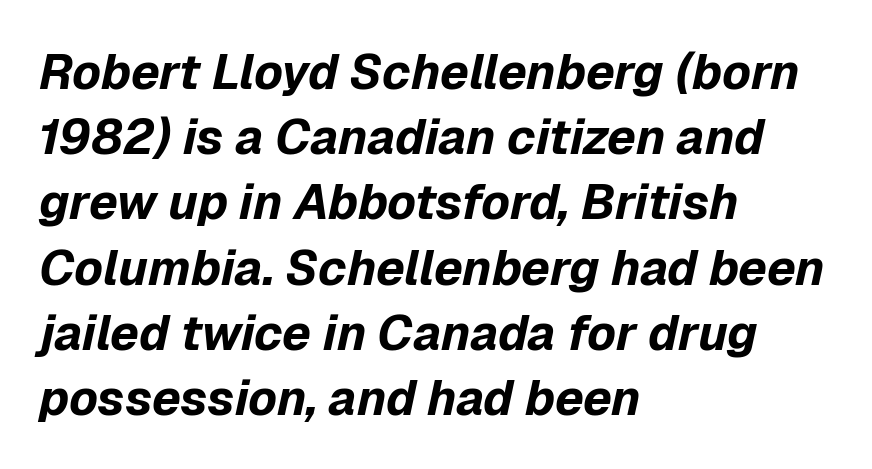
Default kerning and tracking; the words read as compact shapes. Short and long lines alike share a common starting point at left. The glyphs look as if they've been sheared to an angle. Quick note: underline off. Summary of weight: heavy, a full bold. Baseline-to-baseline distance is the conventional proportion of letter height.
